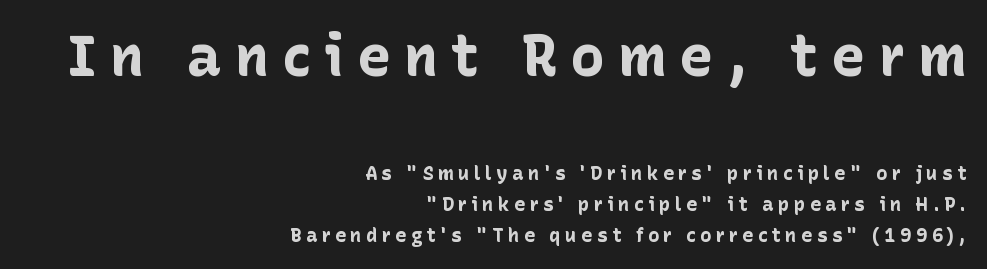
Q: Is the text bold? A: Yes.
Q: Is the text italic (slanted)? A: No, it is upright.
Q: Is the typeface a serif or a sans-serif typeface? A: Sans-serif.
Q: Is the text underlined? A: No.
Q: How is the paragraph aligned? A: Right-aligned.
Q: Is the spacing between letters normal or unusually wide? A: Unusually wide.
Q: Is the spacing between lines tight, normal or loose? A: Normal.
Q: Which block of text is set in a larger size, the first (top) or the second (bottom)? A: The first (top) one.
Q: Width (condensed, normal, or wide)? A: Normal.
Q: Stroke contrast? A: Low.
Q: x-height? A: Medium.
Q: Monospaced? A: No.
